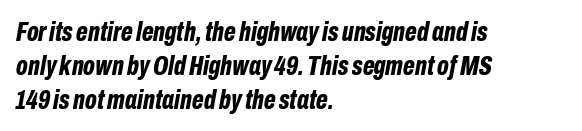
{"italic": "yes", "lean": "right", "slant_degrees": 10, "bold": "yes", "weight": "bold", "width": "condensed", "stroke_contrast": "low", "x_height": "medium", "monospaced": "no", "underline": "no", "align": "left", "line_spacing_ratio": 1.21, "letter_spacing": "normal", "letter_spacing_em": 0.0, "glyph_px": 28}
